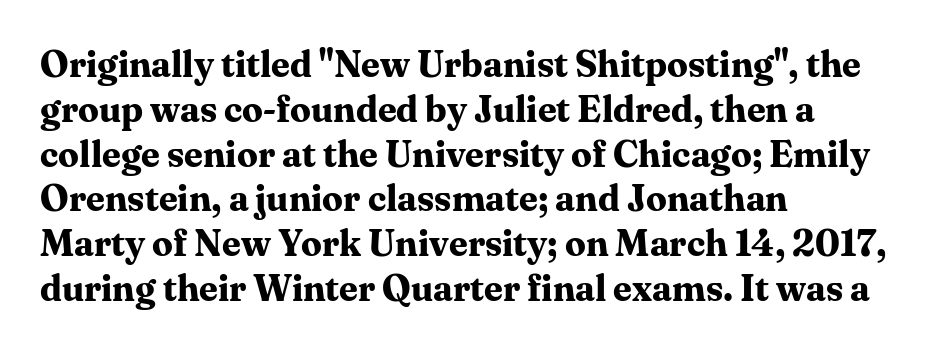
The glyphs in this specimen are seriffed. Looks like regular typesetting: each glyph gets only the width it needs. Each glyph is drawn with heavy, bold strokes. Is the letter spacing exaggerated? No — it looks like the ordinary default. The compositor pushed each line to the left boundary.
